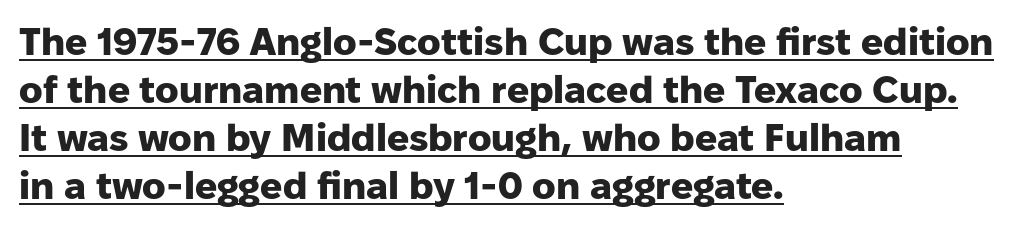
The image shows 39 px heavy sans-serif type, upright; set left-aligned, line spacing 1.23x, normal letter spacing, underlined; low stroke contrast and a medium x-height.
